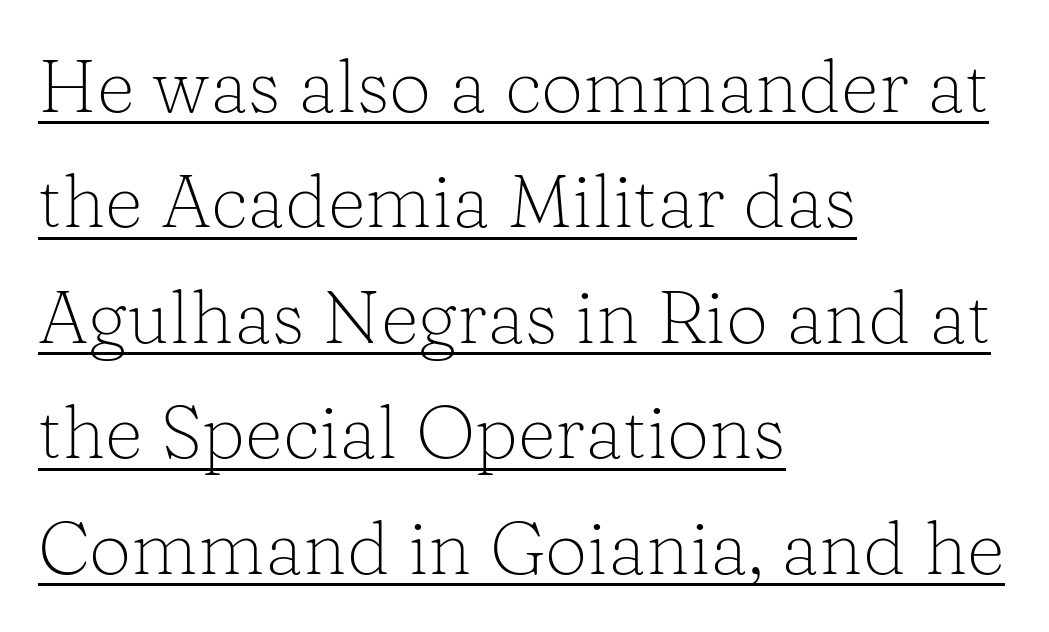
The type is set solid horizontally, with unmodified tracking. The face used here is proportionally spaced, like ordinary book or web type. Visually the block forms a straight wall on the left and a jagged coastline on the right. This is underlined copy, the kind a proofreader might mark for attention.
